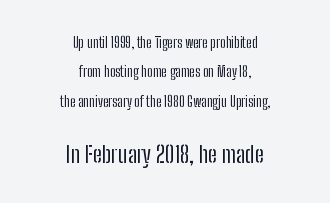
Top chunk: small. Bottom chunk: large. Stroke mass is kept to a normal reading level or below. Underlining? Definitely not there. Line starts and ends both wander, symmetrically. Ascenders rise straight up at ninety degrees. Tracking value appears to be zero — textbook default spacing.
